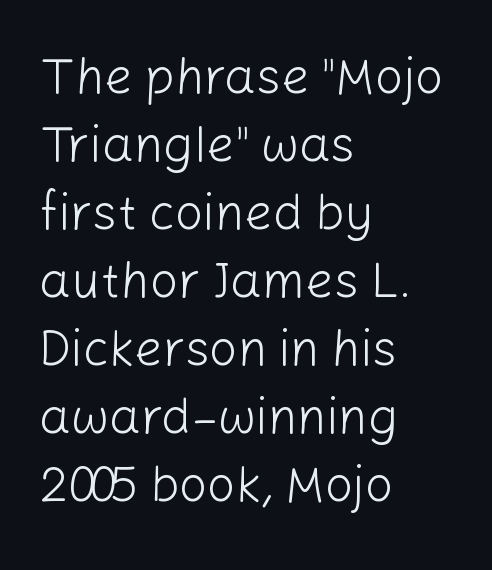
Successive baselines arrive at the customary interval. Proportional: the letters do not fall into vertical columns. The paragraph shown leans on its left margin. Ordinary non-slanted type is in use. Stems and bowls with no extra thickness — not bold. Honestly, there is no underline to notice here at all.
